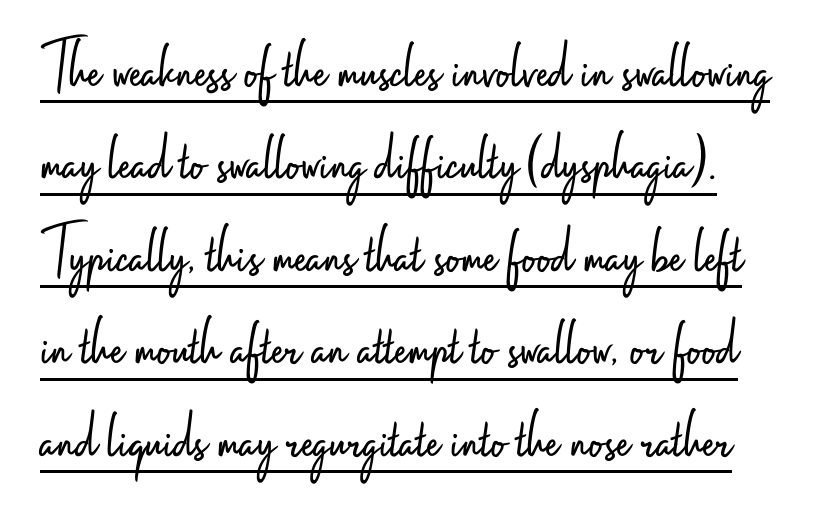
{"serif": "no", "bold": "no", "weight": "light", "width": "condensed", "stroke_contrast": "low", "x_height": "small", "monospaced": "no", "underline": "yes", "line_spacing": "normal", "line_spacing_ratio": 1.36, "letter_spacing": "normal", "letter_spacing_em": 0.0, "glyph_px": 68}
